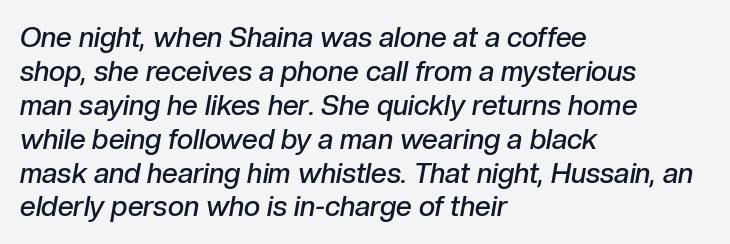
{"italic": "yes", "lean": "right", "slant_degrees": 10, "bold": "semi", "weight": "semibold", "width": "normal", "stroke_contrast": "low", "x_height": "medium", "monospaced": "no", "underline": "no", "align": "left", "line_spacing_ratio": 1.21, "letter_spacing": "normal", "letter_spacing_em": 0.0, "glyph_px": 28}
